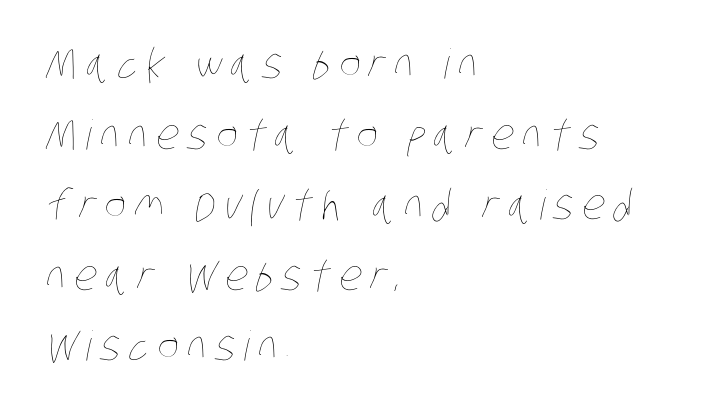
In terms of letterspacing, this is a distinctly airy, spread setting. Caption: multi-line text, flush left, ragged right. Descenders are the only things crossing below the line. Counters stay open thanks to moderate or lighter strokes. The rendering uses natural spacing where letterforms have individual widths.
